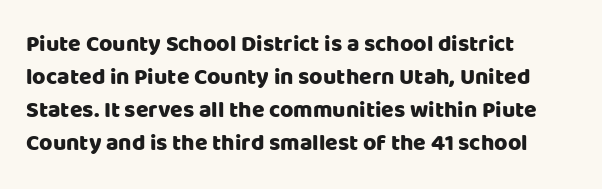
Plain, unruled lines of type. Letter spacing: default. Quick note: interline space is typical. Does the lettering tilt? It doesn't — this is upright. One-word summary of the alignment: left.
